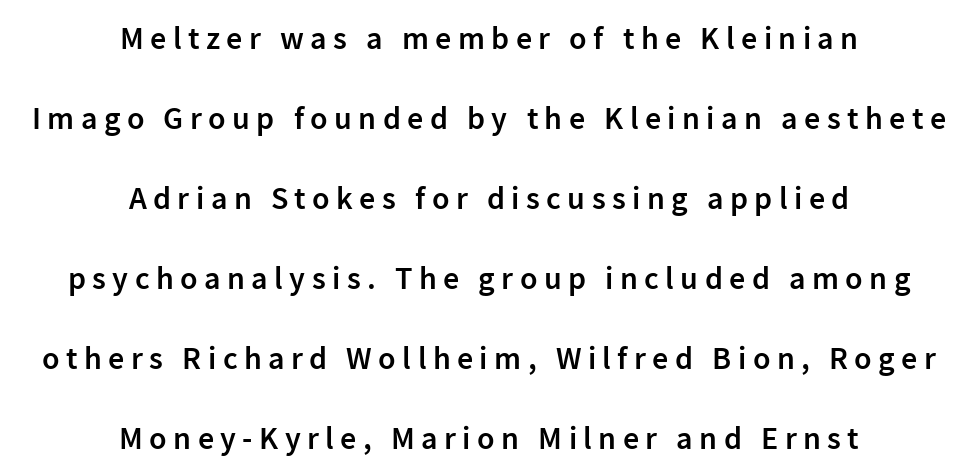
{"serif": "no", "italic": "no", "bold": "semi", "weight": "semibold", "width": "normal", "stroke_contrast": "low", "x_height": "medium", "monospaced": "no", "underline": "no", "align": "center", "line_spacing": "loose", "line_spacing_ratio": 2.5, "letter_spacing": "wide", "letter_spacing_em": 0.2, "glyph_px": 32}
